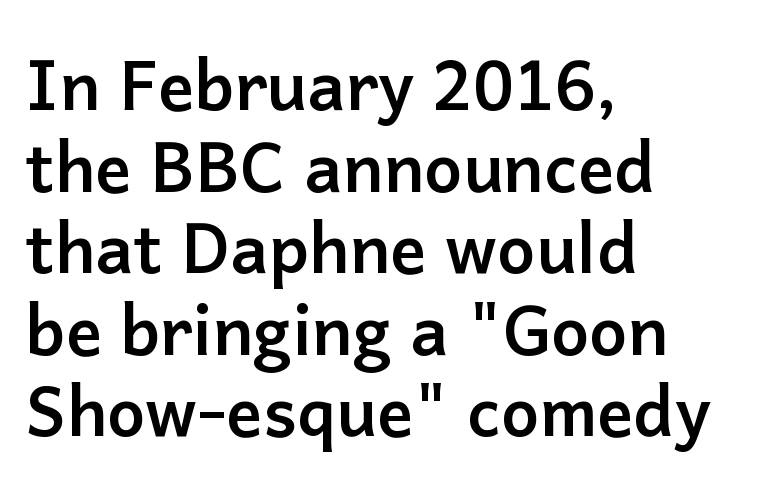
Q: Is the text bold? A: Yes.
Q: Is the text italic (slanted)? A: No, it is upright.
Q: Is the typeface a serif or a sans-serif typeface? A: Sans-serif.
Q: Is the text underlined? A: No.
Q: How is the paragraph aligned? A: Left-aligned.
Q: Is the spacing between letters normal or unusually wide? A: Normal.
Q: Width (condensed, normal, or wide)? A: Normal.
Q: Stroke contrast? A: Low.
Q: x-height? A: Medium.
Q: Monospaced? A: No.
